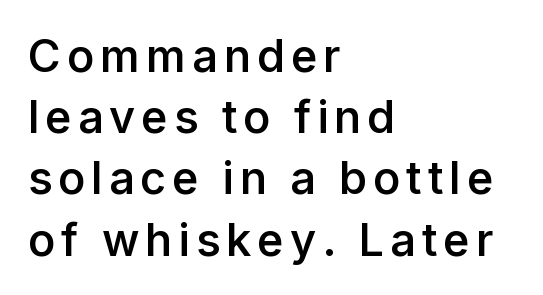
Lines of text with bare space underneath. Baseline-to-baseline distance is the conventional proportion of letter height. This sample uses an upright cut, with every glyph sitting square on the baseline. All the whitespace from short lines collects on the right. Slightly chunky letters — semibold, I'd say, not full bold.
